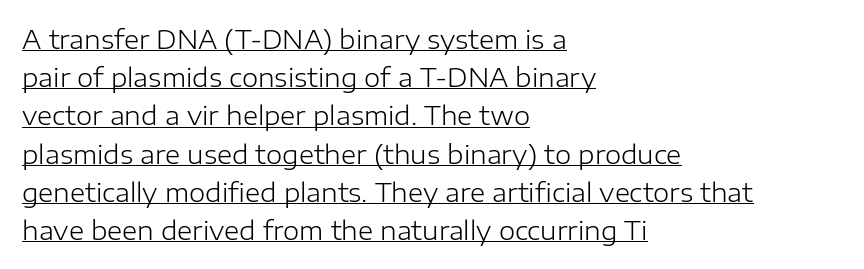
The image shows 26 px text type, upright; set left-aligned, normal line spacing (1.47x), normal letter spacing, underlined.
